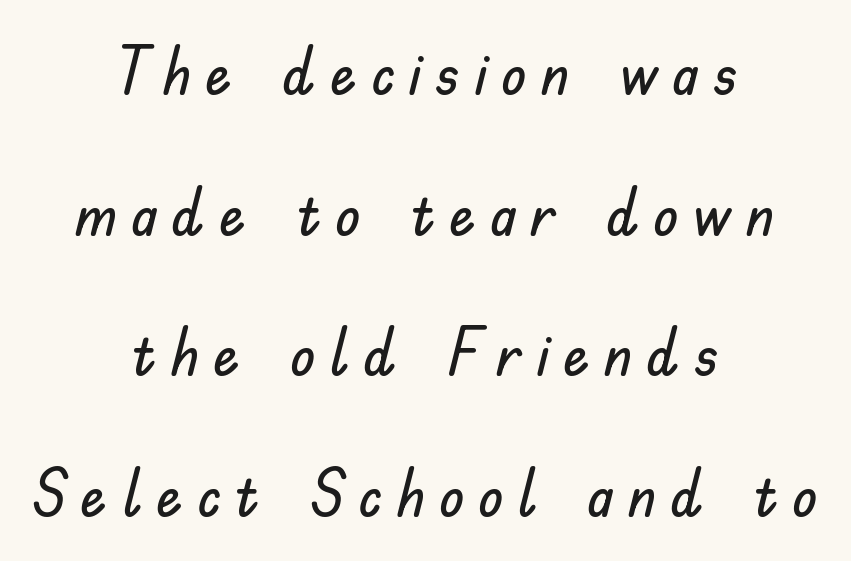
{"serif": "no", "width": "normal", "stroke_contrast": "low", "x_height": "small", "monospaced": "no", "underline": "no", "align": "center", "line_spacing": "loose", "line_spacing_ratio": 2.13, "letter_spacing": "wide", "letter_spacing_em": 0.21, "glyph_px": 66}
